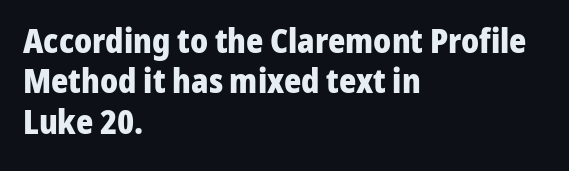
{"serif": "no", "italic": "no", "bold": "yes", "weight": "heavy", "width": "normal", "stroke_contrast": "low", "x_height": "medium", "monospaced": "no", "underline": "no", "align": "left", "line_spacing_ratio": 1.22, "letter_spacing": "normal", "letter_spacing_em": 0.0, "glyph_px": 33}
